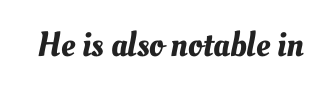
{"width": "normal", "stroke_contrast": "medium", "x_height": "small", "monospaced": "no", "underline": "no", "letter_spacing": "normal", "letter_spacing_em": 0.0, "glyph_px": 35}
